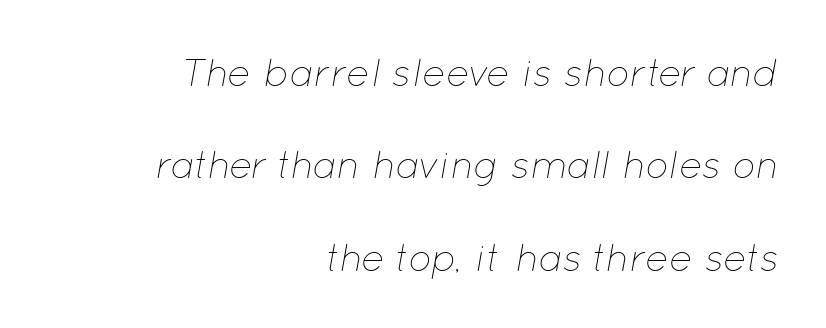
{"italic": "yes", "lean": "right", "slant_degrees": 12, "bold": "no", "weight": "thin", "width": "normal", "stroke_contrast": "low", "x_height": "medium", "monospaced": "no", "underline": "no", "align": "right", "line_spacing": "loose", "line_spacing_ratio": 2.37, "letter_spacing": "normal", "letter_spacing_em": 0.0, "glyph_px": 39}
